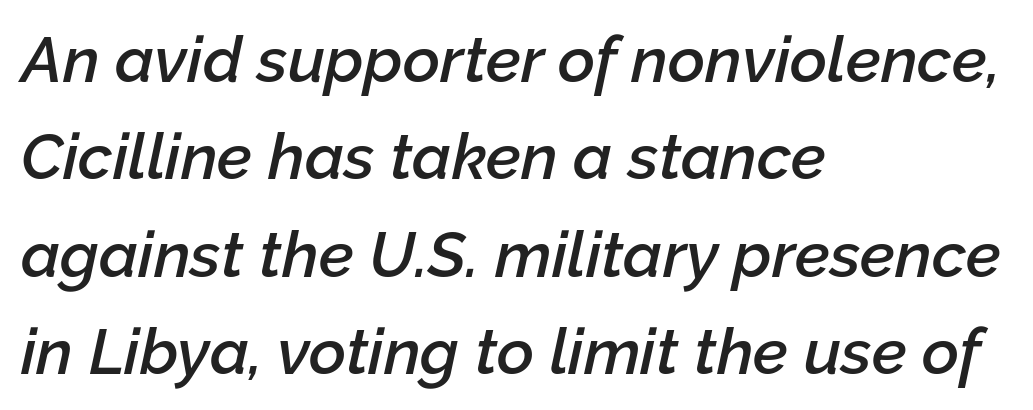
{"italic": "yes", "lean": "right", "slant_degrees": 12, "bold": "semi", "weight": "semibold", "width": "normal", "stroke_contrast": "low", "x_height": "medium", "monospaced": "no", "underline": "no", "align": "left", "line_spacing": "normal", "line_spacing_ratio": 1.52, "letter_spacing": "normal", "letter_spacing_em": 0.0, "glyph_px": 64}
